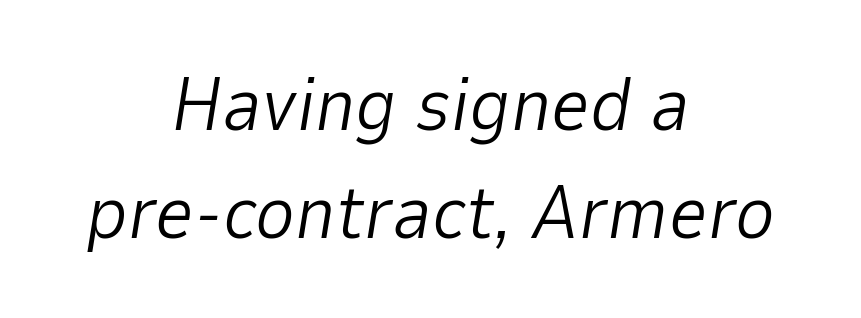
The face used here is rendered with its standard letterfit. Typeset on center — no edge is straight. Horizontal bands of white between lines are of average thickness. Stroke thickness stays within the range of a standard reading face or lighter.
